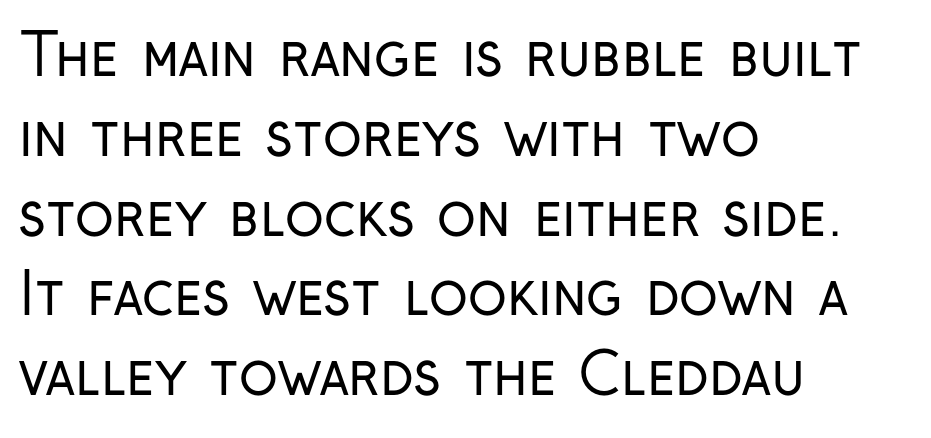
{"serif": "no", "italic": "no", "bold": "no", "weight": "regular", "width": "condensed", "stroke_contrast": "low", "x_height": "medium", "monospaced": "no", "underline": "no", "align": "left", "line_spacing": "normal", "line_spacing_ratio": 1.4, "letter_spacing": "normal", "letter_spacing_em": 0.0, "glyph_px": 57}
